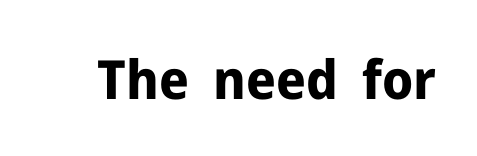
Stroke terminals: plain, sans-serif. Designer's note — italics off, roman on. Each letter keeps its own natural width here, so spacing adapts to shape. No word sits above an underline.
